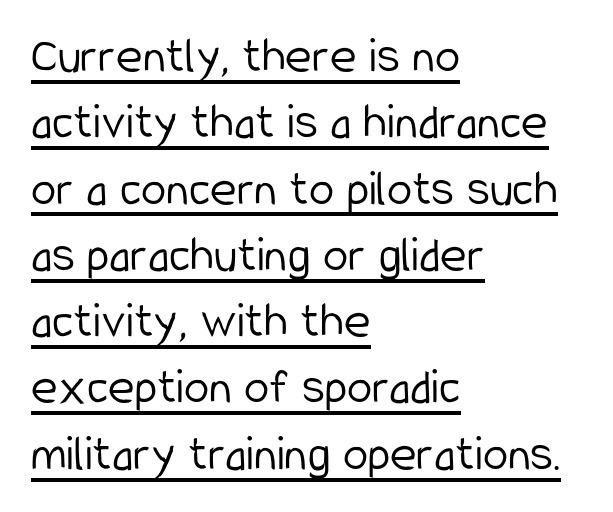
The typesetting does not lean heavy: it is not bold. Grotesque or geometric, the face here clearly has no serifs. Compared with typical body copy, the letter spacing here is the same. Does the copy run flush right? No — it runs flush left.
